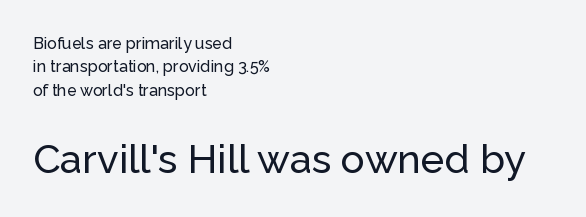
Q: Is the text italic (slanted)? A: No, it is upright.
Q: Is the typeface a serif or a sans-serif typeface? A: Sans-serif.
Q: Is the text underlined? A: No.
Q: How is the paragraph aligned? A: Left-aligned.
Q: Is the spacing between letters normal or unusually wide? A: Normal.
Q: Is the spacing between lines tight, normal or loose? A: Normal.
Q: Which block of text is set in a larger size, the first (top) or the second (bottom)? A: The second (bottom) one.
Q: Width (condensed, normal, or wide)? A: Normal.
Q: Stroke contrast? A: Low.
Q: x-height? A: Medium.
Q: Monospaced? A: No.
